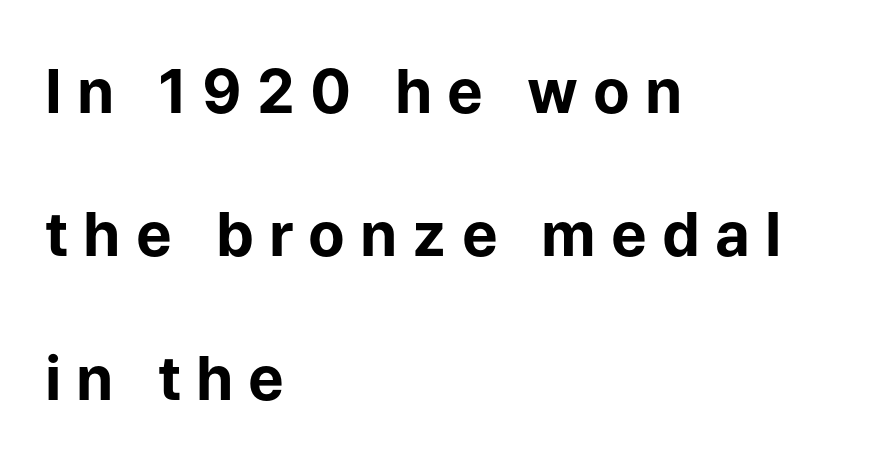
Q: Is the text bold? A: Yes.
Q: Is the text italic (slanted)? A: No, it is upright.
Q: Is the typeface a serif or a sans-serif typeface? A: Sans-serif.
Q: Is the text underlined? A: No.
Q: How is the paragraph aligned? A: Left-aligned.
Q: Is the spacing between letters normal or unusually wide? A: Unusually wide.
Q: Is the spacing between lines tight, normal or loose? A: Loose.
Q: Width (condensed, normal, or wide)? A: Normal.
Q: Stroke contrast? A: Low.
Q: x-height? A: Medium.
Q: Monospaced? A: No.
